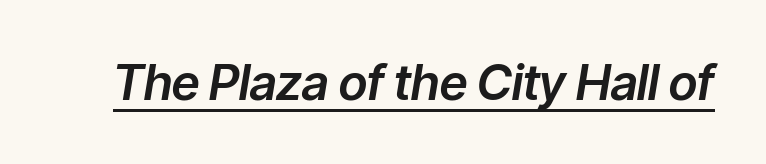
The image shows 49 px text type, italic (leaning right); set normal letter spacing, underlined; low stroke contrast and a medium x-height.
